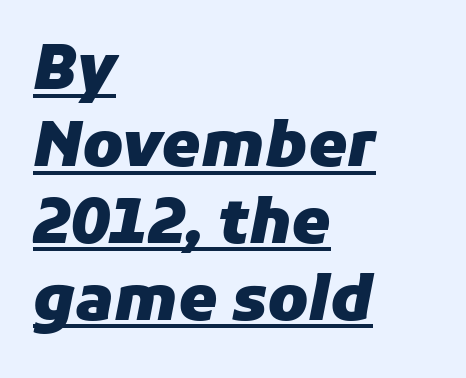
The image shows 62 px heavy type, italic (leaning right); set left-aligned, line spacing 1.24x, normal letter spacing, underlined; low stroke contrast and a medium x-height.
